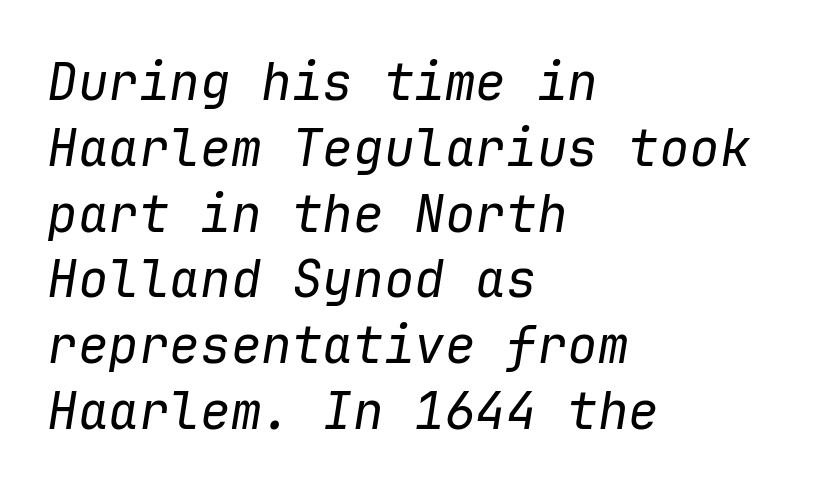
The rag falls on the right side of this text block. Words float on clear page, feet unadorned. Inter-character spacing is left at the font's built-in metrics. The weight tops out at a normal text grade. Notice how the stems are inclined rather than vertical — that's the hallmark of italics. The space between consecutive lines is moderate.
